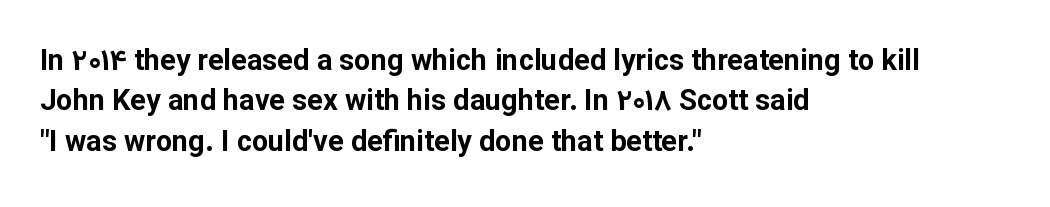
The image shows 29 px bold sans-serif type, upright; set left-aligned, normal line spacing (1.39x), normal letter spacing, not underlined; low stroke contrast and a medium x-height.
